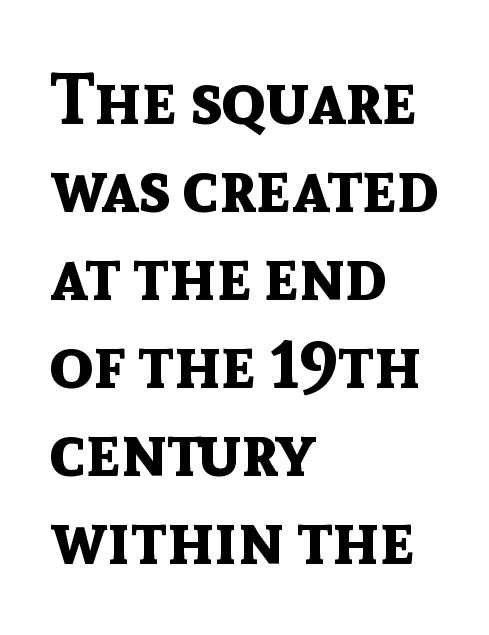
Q: Is the text bold? A: Yes.
Q: Is the text italic (slanted)? A: No, it is upright.
Q: Is the typeface a serif or a sans-serif typeface? A: Sans-serif.
Q: Is the text underlined? A: No.
Q: How is the paragraph aligned? A: Left-aligned.
Q: Is the spacing between letters normal or unusually wide? A: Normal.
Q: Width (condensed, normal, or wide)? A: Normal.
Q: x-height? A: Medium.
Q: Monospaced? A: No.
